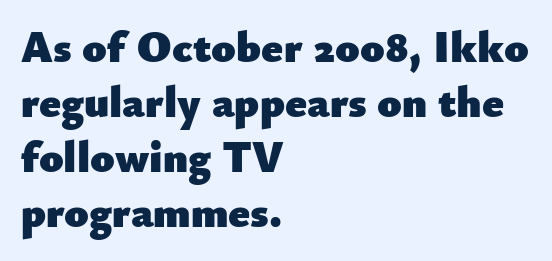
{"serif": "no", "italic": "no", "bold": "yes", "weight": "heavy", "width": "normal", "stroke_contrast": "low", "x_height": "small", "monospaced": "no", "underline": "no", "align": "left", "line_spacing": "normal", "line_spacing_ratio": 1.25, "letter_spacing": "normal", "letter_spacing_em": 0.0, "glyph_px": 44}
